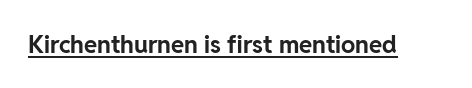
Q: Is the text bold? A: Yes.
Q: Is the text italic (slanted)? A: No, it is upright.
Q: Is the text underlined? A: Yes.
Q: Is the spacing between letters normal or unusually wide? A: Normal.
